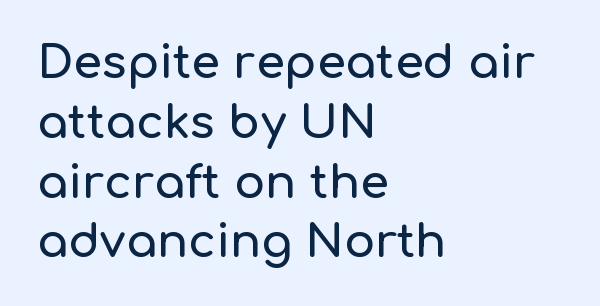
Think of a printed novel: that variable character pitch is what you see here. You can tell from the bare stems that sans-serif type was used. Tracking value appears to be zero — textbook default spacing. Does the leading feel generous? No, just average. Which margin do the lines hug? The left one — the right edge is uneven. The typography opts for an upright posture over an oblique one.
